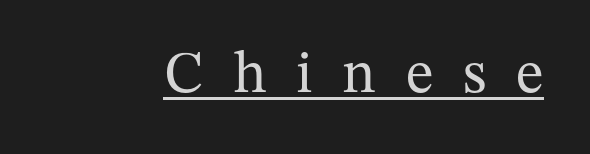
Q: Is the text bold? A: No.
Q: Is the text italic (slanted)? A: No, it is upright.
Q: Is the typeface a serif or a sans-serif typeface? A: Serif.
Q: Is the text underlined? A: Yes.
Q: Is the spacing between letters normal or unusually wide? A: Unusually wide.
Q: Width (condensed, normal, or wide)? A: Normal.
Q: Stroke contrast? A: Medium.
Q: x-height? A: Medium.
Q: Monospaced? A: No.
